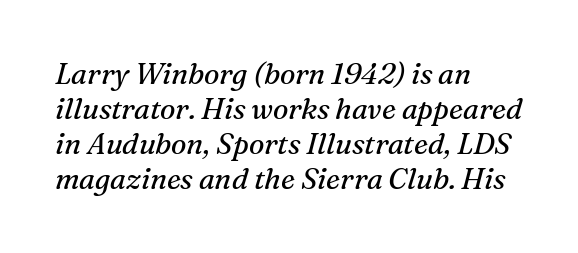
Q: Is the text bold? A: No.
Q: Is the text italic (slanted)? A: Yes, it leans right by about 16 degrees.
Q: Is the typeface a serif or a sans-serif typeface? A: Serif.
Q: Is the text underlined? A: No.
Q: How is the paragraph aligned? A: Left-aligned.
Q: Is the spacing between letters normal or unusually wide? A: Normal.
Q: Width (condensed, normal, or wide)? A: Normal.
Q: Stroke contrast? A: Medium.
Q: x-height? A: Medium.
Q: Monospaced? A: No.
